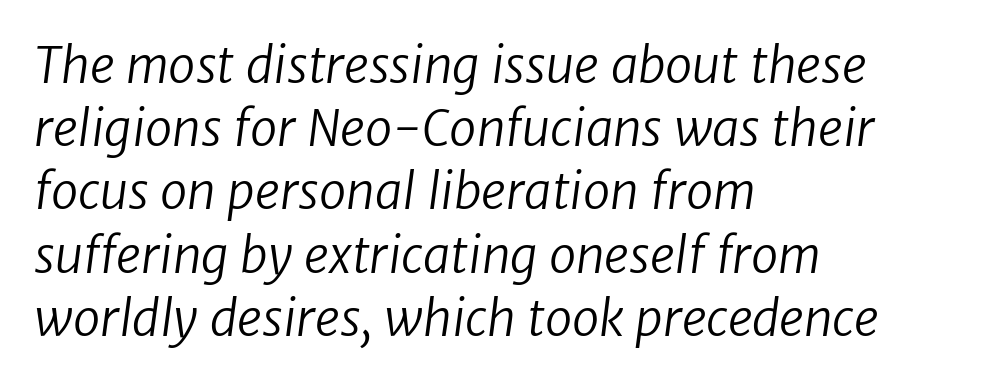
Descender tails drop into unmarked territory. Summary of vertical rhythm: regular, with standard interline spacing. Grotesque or geometric, the face here clearly has no serifs. One-word summary of the alignment: left. Think of a printed novel: that variable character pitch is what you see here. The letterforms sit shoulder to shoulder at normal distance.
